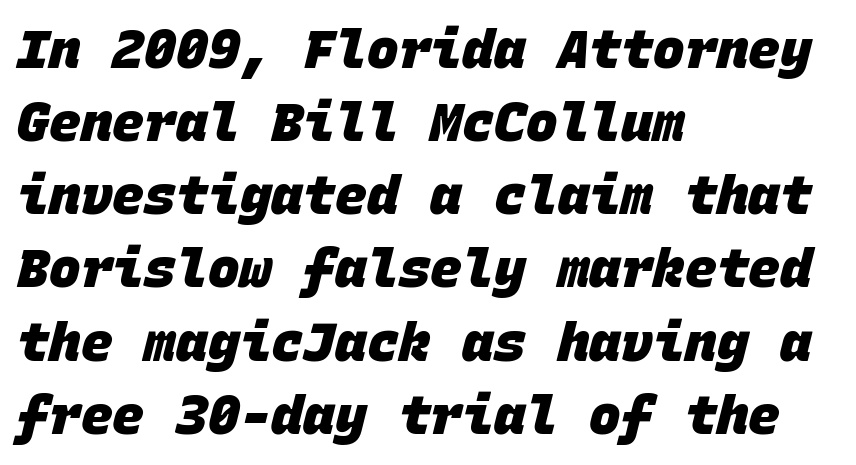
Q: Is the text bold? A: Yes.
Q: Is the typeface a serif or a sans-serif typeface? A: Sans-serif.
Q: Is the text underlined? A: No.
Q: How is the paragraph aligned? A: Left-aligned.
Q: Is the spacing between letters normal or unusually wide? A: Normal.
Q: Is the spacing between lines tight, normal or loose? A: Normal.
Q: Width (condensed, normal, or wide)? A: Normal.
Q: Stroke contrast? A: Low.
Q: x-height? A: Large.
Q: Monospaced? A: Yes.
